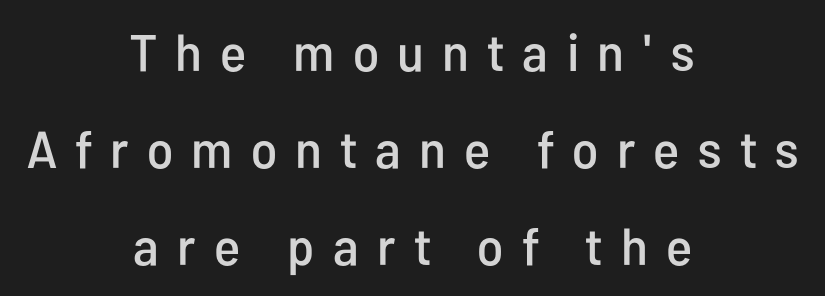
The image shows 52 px condensed sans-serif type, upright; set centered, line spacing 1.87x, unusually wide letter spacing (+0.35 em), not underlined; low stroke contrast and a medium x-height.
